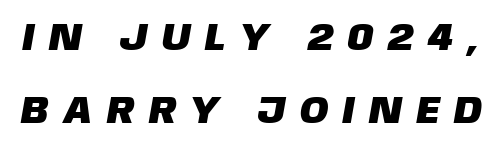
Q: Is the typeface a serif or a sans-serif typeface? A: Sans-serif.
Q: Is the text underlined? A: No.
Q: Is the spacing between letters normal or unusually wide? A: Unusually wide.
Q: Is the spacing between lines tight, normal or loose? A: Loose.
Q: Width (condensed, normal, or wide)? A: Normal.
Q: Stroke contrast? A: Low.
Q: x-height? A: Large.
Q: Monospaced? A: No.
